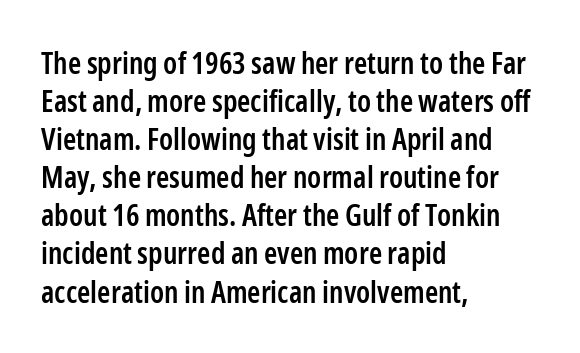
The glyphs have the mass of a demibold cut, below bold. The zone under the glyphs is completely vacant. This block has exactly the height ordinary leading produces. A typesetter would label this face a sans. Words appear dense and cohesive because spacing is normal.
